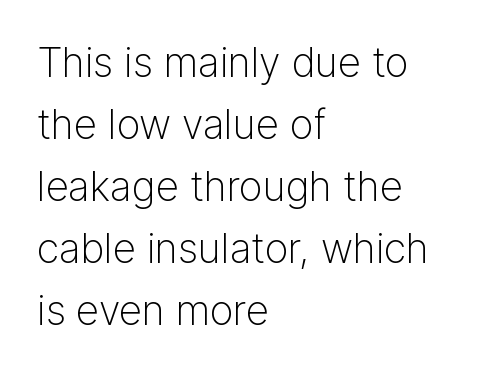
{"serif": "no", "italic": "no", "bold": "no", "weight": "light", "width": "normal", "stroke_contrast": "low", "x_height": "medium", "monospaced": "no", "underline": "no", "align": "left", "line_spacing": "normal", "line_spacing_ratio": 1.51, "letter_spacing": "normal", "letter_spacing_em": 0.0, "glyph_px": 41}
